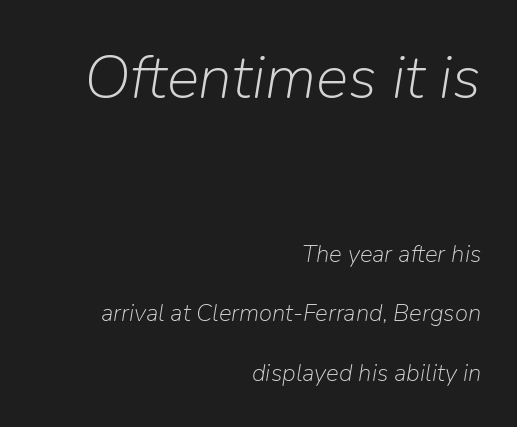
Q: Is the text bold? A: No.
Q: Is the text italic (slanted)? A: Yes, it leans right by about 9 degrees.
Q: Is the text underlined? A: No.
Q: How is the paragraph aligned? A: Right-aligned.
Q: Is the spacing between letters normal or unusually wide? A: Normal.
Q: Is the spacing between lines tight, normal or loose? A: Loose.
Q: Which block of text is set in a larger size, the first (top) or the second (bottom)? A: The first (top) one.
Q: Width (condensed, normal, or wide)? A: Normal.
Q: Stroke contrast? A: Low.
Q: x-height? A: Medium.
Q: Monospaced? A: No.
